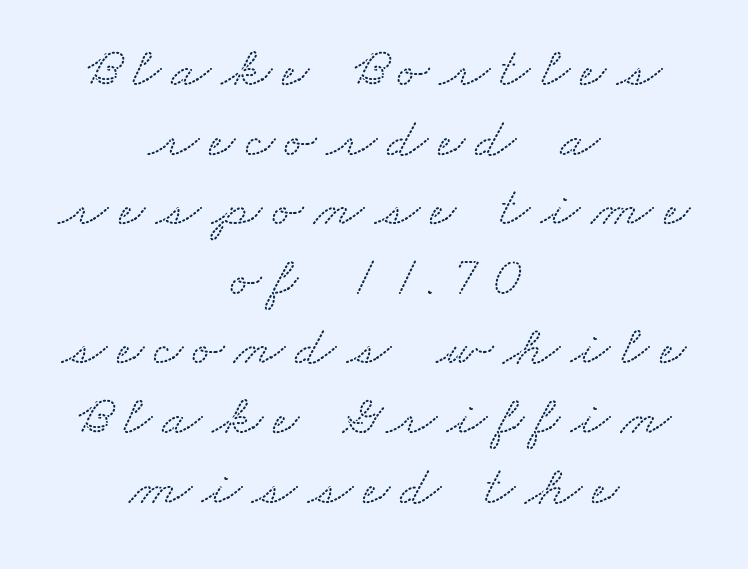
Q: Is the text underlined? A: No.
Q: How is the paragraph aligned? A: Centered.
Q: Width (condensed, normal, or wide)? A: Wide.
Q: Stroke contrast? A: Low.
Q: x-height? A: Small.
Q: Monospaced? A: No.
